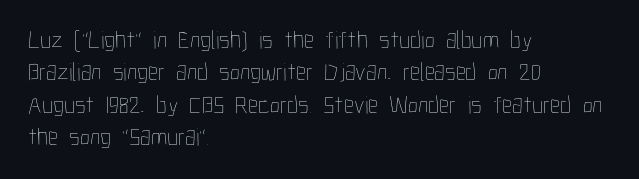
{"italic": "no", "bold": "no", "underline": "no", "align": "left", "line_spacing": "normal", "line_spacing_ratio": 1.3, "letter_spacing": "normal", "letter_spacing_em": 0.0, "glyph_px": 25}
